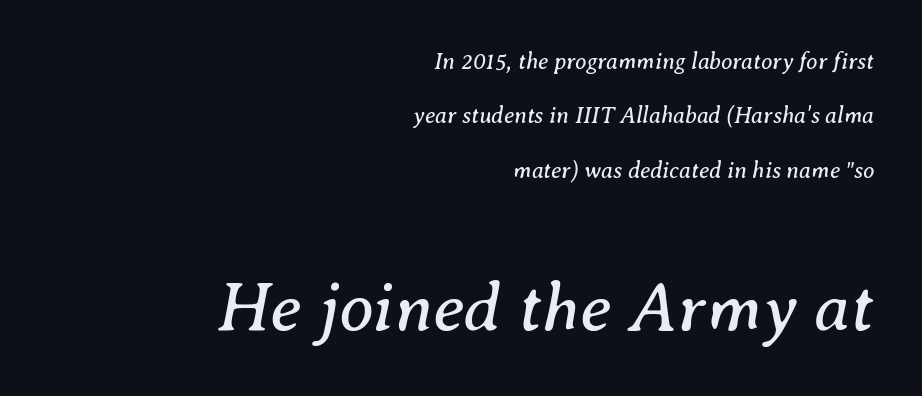
The image shows 70 px regular-weight serif type, italic (leaning right); set right-aligned, loose line spacing (2.36x), normal letter spacing, not underlined; the second (bottom) block is 3.04x larger; medium stroke contrast and a medium x-height.
